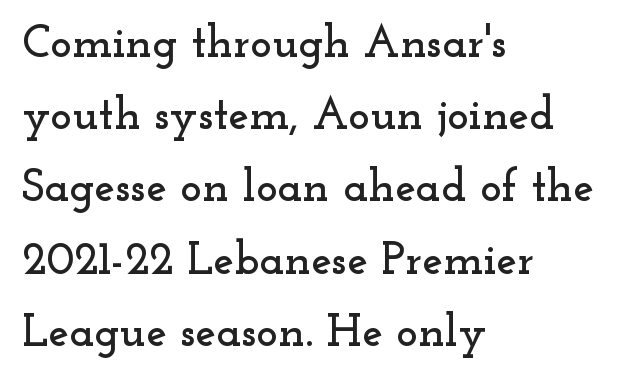
The image shows 46 px wide serif type, upright; set left-aligned, normal line spacing (1.57x), normal letter spacing, not underlined; low stroke contrast and a small x-height.
